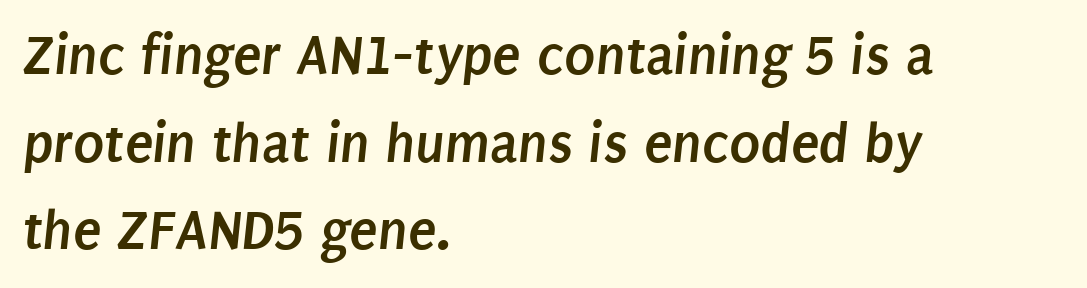
The image shows 58 px semibold, condensed sans-serif type; set left-aligned, normal line spacing (1.51x), normal letter spacing, not underlined; low stroke contrast and a large x-height.
